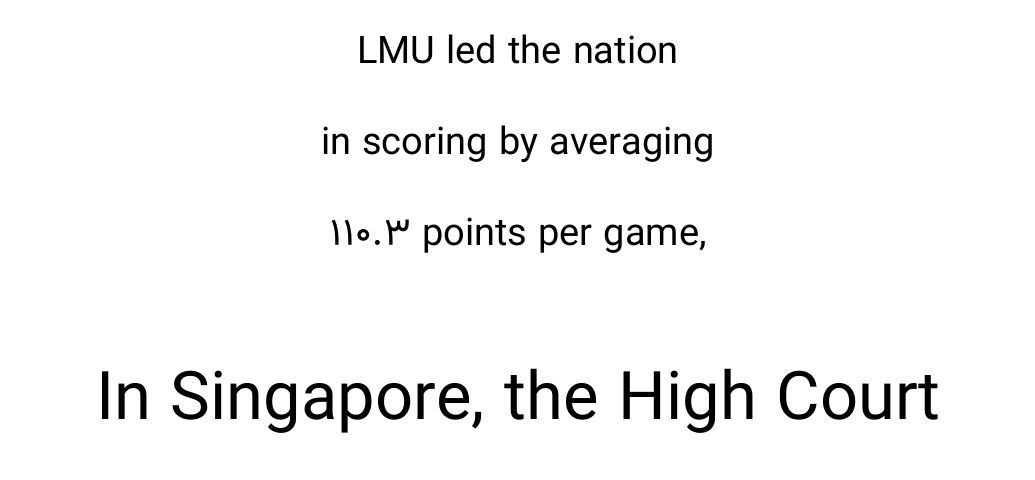
{"serif": "no", "italic": "no", "bold": "no", "weight": "regular", "width": "normal", "stroke_contrast": "low", "x_height": "medium", "monospaced": "no", "underline": "no", "align": "center", "line_spacing": "loose", "line_spacing_ratio": 2.39, "letter_spacing": "normal", "letter_spacing_em": 0.0, "larger_block": "second", "size_ratio": 1.76, "glyph_px": 67}
